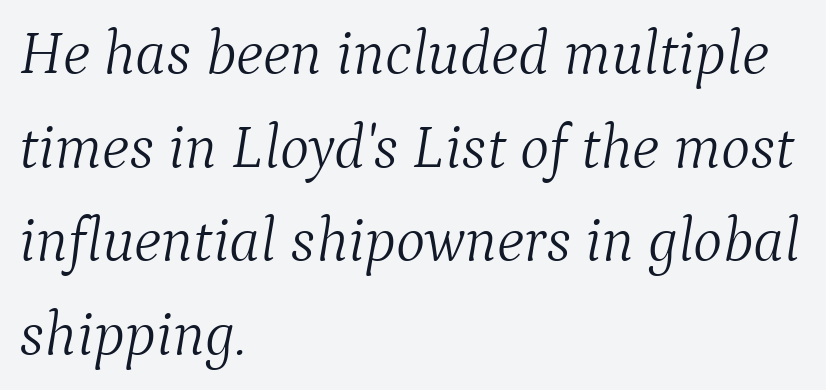
{"serif": "yes", "italic": "yes", "lean": "right", "slant_degrees": 9, "bold": "no", "weight": "light", "width": "normal", "stroke_contrast": "medium", "x_height": "medium", "monospaced": "no", "underline": "no", "align": "left", "line_spacing": "normal", "line_spacing_ratio": 1.51, "letter_spacing": "normal", "letter_spacing_em": 0.0, "glyph_px": 62}
